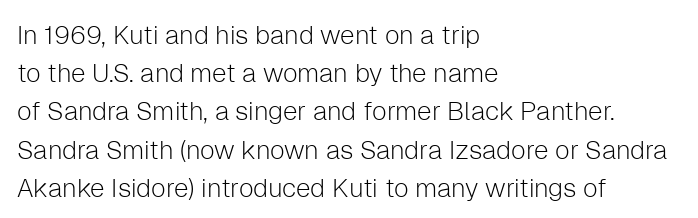
The image shows 26 px text type, upright; set left-aligned, normal line spacing (1.47x), normal letter spacing, not underlined.
